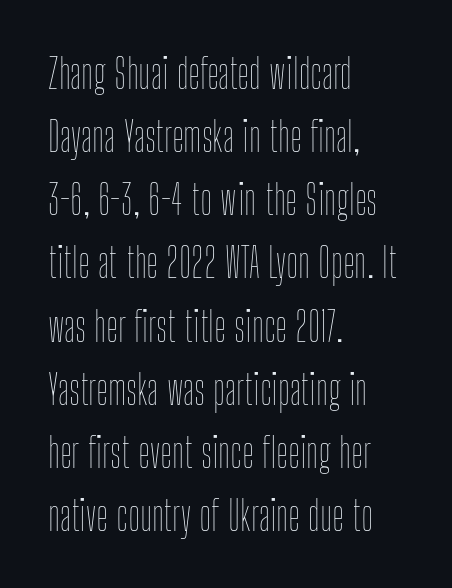
The image shows 41 px thin, condensed type, upright; set left-aligned, normal line spacing (1.54x), normal letter spacing, not underlined; low stroke contrast and a medium x-height.
